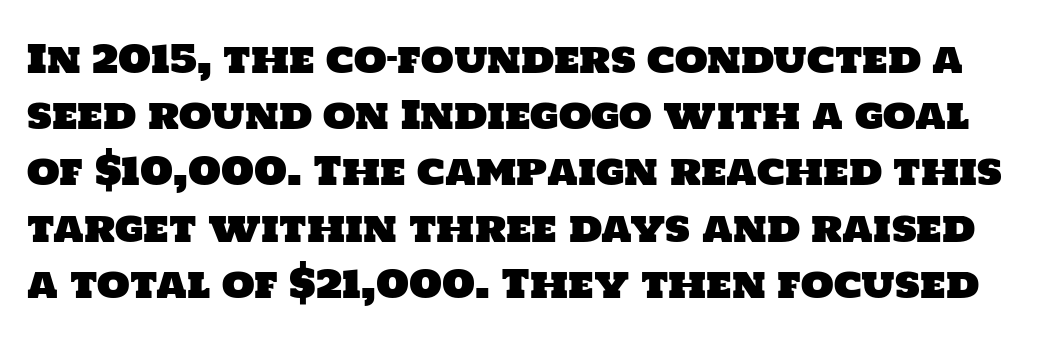
The image shows 38 px sans-serif type; set normal line spacing (1.48x), normal letter spacing, not underlined; low stroke contrast and a large x-height.
